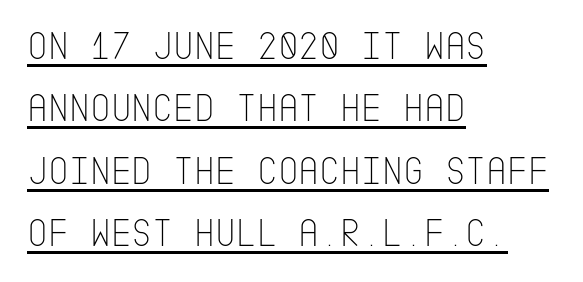
Horizontally, the lines are justified to the leading edge only. Regarding serifs, this sample does without them. The rendering uses the underline text-decoration. The gaps between neighbouring characters are ordinary and unremarkable.
